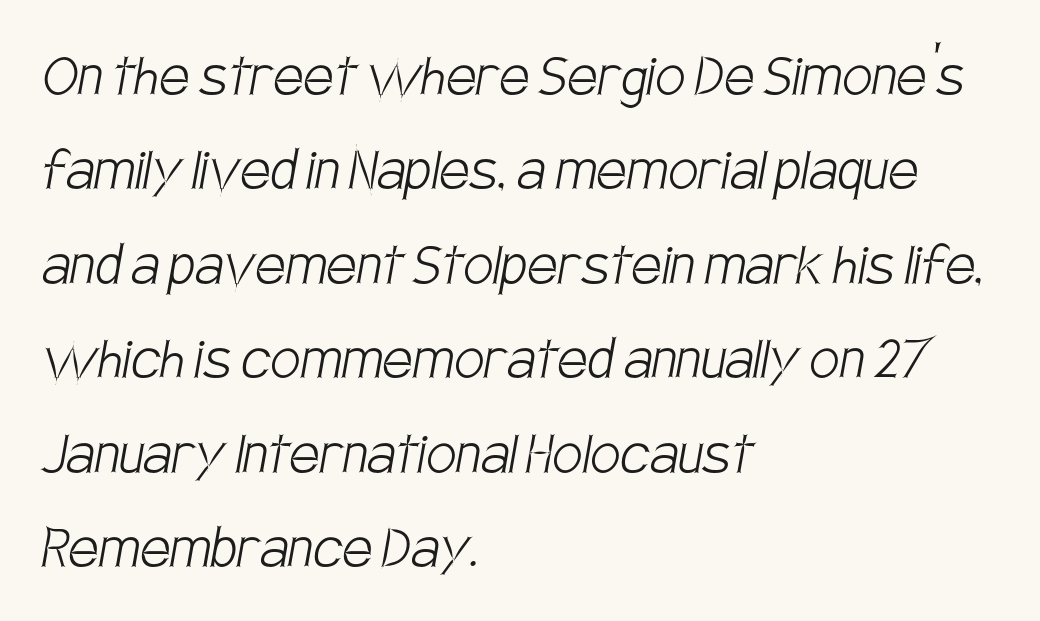
The image shows 67 px light, condensed sans-serif type; set left-aligned, normal line spacing (1.41x), normal letter spacing, not underlined; low stroke contrast and a large x-height.
